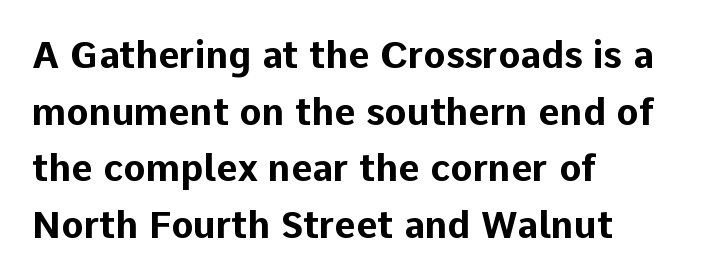
{"serif": "no", "italic": "no", "bold": "yes", "weight": "bold", "width": "normal", "stroke_contrast": "low", "x_height": "medium", "monospaced": "no", "underline": "no", "align": "left", "line_spacing": "normal", "line_spacing_ratio": 1.53, "letter_spacing": "normal", "letter_spacing_em": 0.0, "glyph_px": 37}
